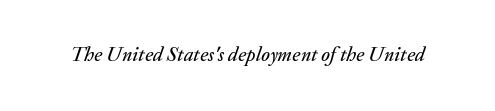
Beneath every word, the page is bare. Notice how the stems are inclined rather than vertical — that's the hallmark of italics. Caption: standard tracking, unaltered.
